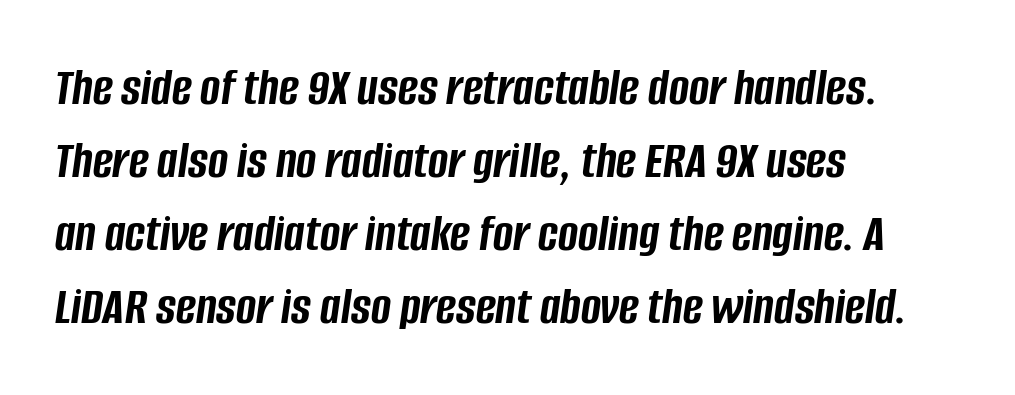
Slant detected: the letters are inclined. The passage shown stacks its lines at a standard gap. The gap between lines stays unmarked. Is the block centered? No — it sits flush against the left margin. Words appear dense and cohesive because spacing is normal.
